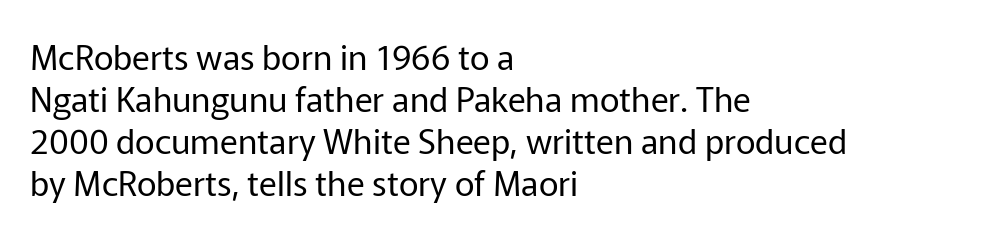
The image shows 34 px regular-weight sans-serif type, upright; set left-aligned, line spacing 1.24x, normal letter spacing, not underlined; low stroke contrast and a medium x-height.
